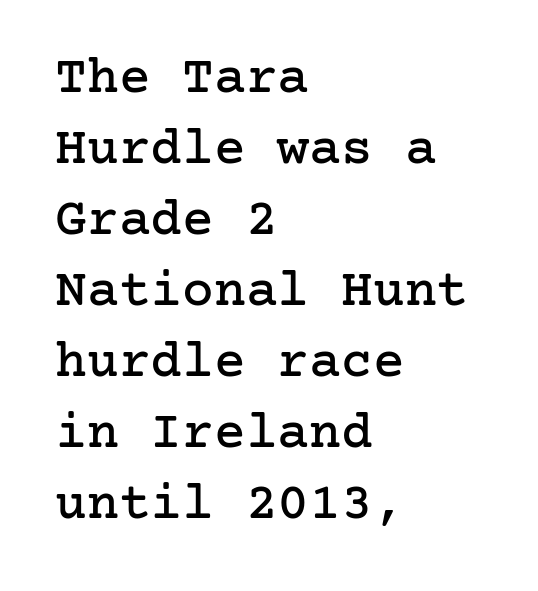
Q: Is the text italic (slanted)? A: No, it is upright.
Q: Is the typeface a serif or a sans-serif typeface? A: Serif.
Q: Is the text underlined? A: No.
Q: How is the paragraph aligned? A: Left-aligned.
Q: Is the spacing between letters normal or unusually wide? A: Normal.
Q: Is the spacing between lines tight, normal or loose? A: Normal.
Q: Width (condensed, normal, or wide)? A: Normal.
Q: Stroke contrast? A: Low.
Q: x-height? A: Medium.
